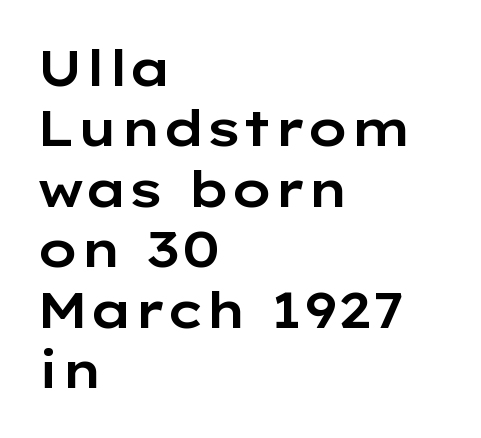
{"serif": "no", "italic": "no", "width": "wide", "stroke_contrast": "low", "x_height": "medium", "monospaced": "no", "underline": "no", "align": "left", "line_spacing_ratio": 1.21, "letter_spacing": "normal", "letter_spacing_em": 0.0, "glyph_px": 50}
